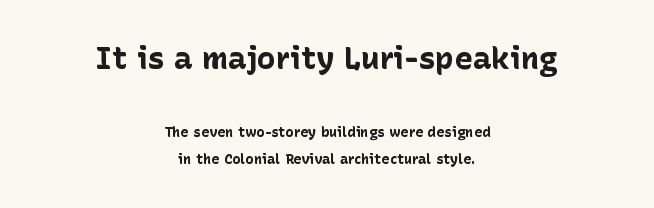
Q: Is the text bold? A: Yes.
Q: Is the text italic (slanted)? A: No, it is upright.
Q: Is the typeface a serif or a sans-serif typeface? A: Sans-serif.
Q: Is the text underlined? A: No.
Q: How is the paragraph aligned? A: Centered.
Q: Is the spacing between letters normal or unusually wide? A: Normal.
Q: Is the spacing between lines tight, normal or loose? A: Loose.
Q: Which block of text is set in a larger size, the first (top) or the second (bottom)? A: The first (top) one.
Q: Width (condensed, normal, or wide)? A: Normal.
Q: Stroke contrast? A: Low.
Q: x-height? A: Medium.
Q: Monospaced? A: No.
